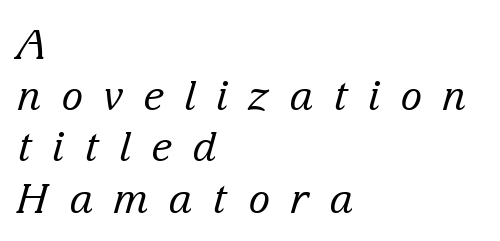
The image shows 41 px regular-weight serif type, italic (leaning right); set left-aligned, normal line spacing (1.25x), unusually wide letter spacing (+0.49 em), not underlined; low stroke contrast and a medium x-height.
